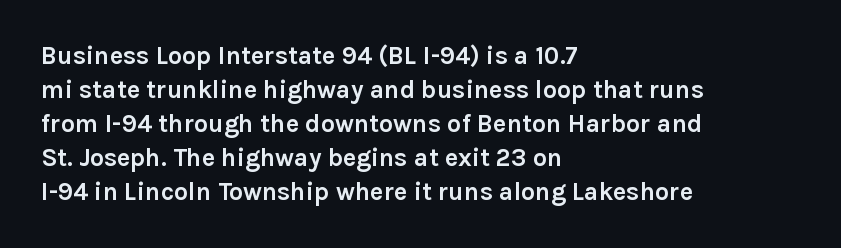
The image shows 25 px bold type, upright; set left-aligned, normal line spacing (1.36x), normal letter spacing, not underlined.
